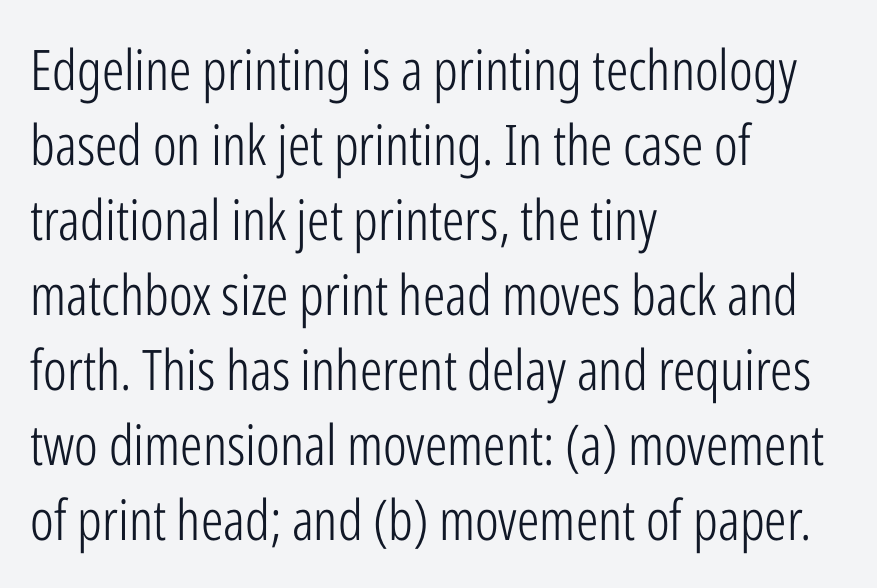
The image shows 56 px light, condensed sans-serif type, upright; set left-aligned, normal line spacing (1.34x), normal letter spacing, not underlined; low stroke contrast and a medium x-height.
